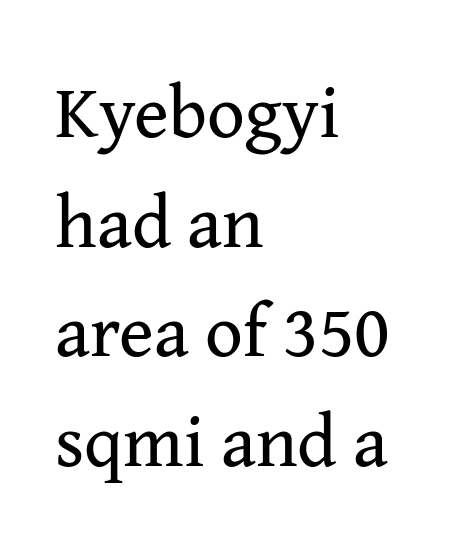
The image shows 74 px regular-weight serif type, upright; set left-aligned, normal line spacing (1.48x), normal letter spacing, not underlined; medium stroke contrast and a medium x-height.
